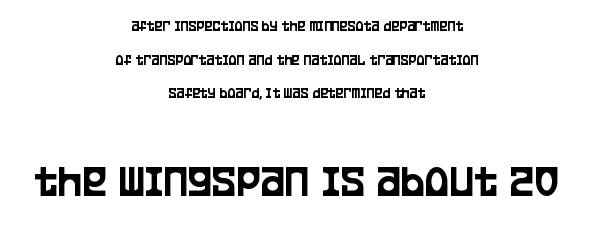
{"serif": "no", "italic": "no", "width": "condensed", "stroke_contrast": "low", "x_height": "large", "monospaced": "no", "underline": "no", "align": "center", "line_spacing": "loose", "line_spacing_ratio": 2.25, "letter_spacing": "normal", "letter_spacing_em": 0.0, "larger_block": "second", "size_ratio": 3.07, "glyph_px": 46}
